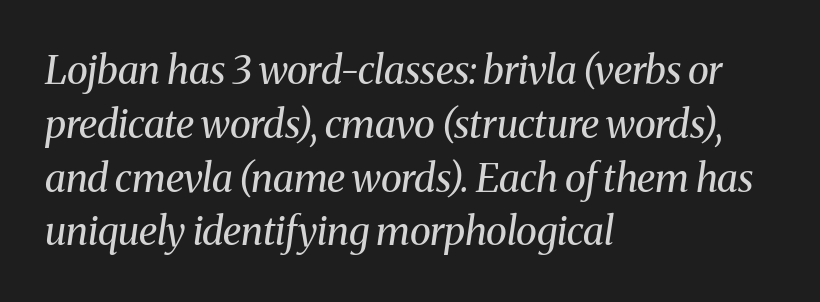
The image shows 39 px regular-weight serif type, italic (leaning right); set left-aligned, normal line spacing (1.38x), normal letter spacing, not underlined; medium stroke contrast and a medium x-height.
